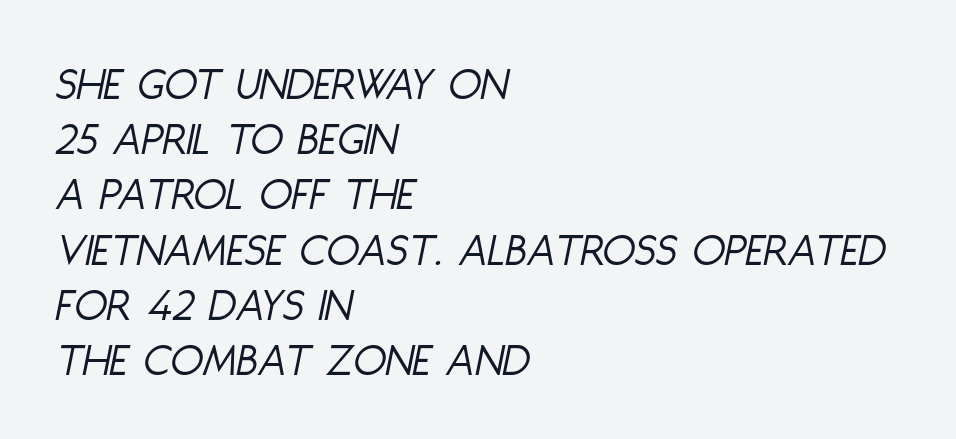
{"italic": "yes", "lean": "right", "slant_degrees": 11, "bold": "no", "weight": "light", "width": "condensed", "stroke_contrast": "low", "x_height": "large", "monospaced": "no", "underline": "no", "align": "left", "line_spacing": "tight", "line_spacing_ratio": 1.15, "letter_spacing": "normal", "letter_spacing_em": 0.0, "glyph_px": 48}
